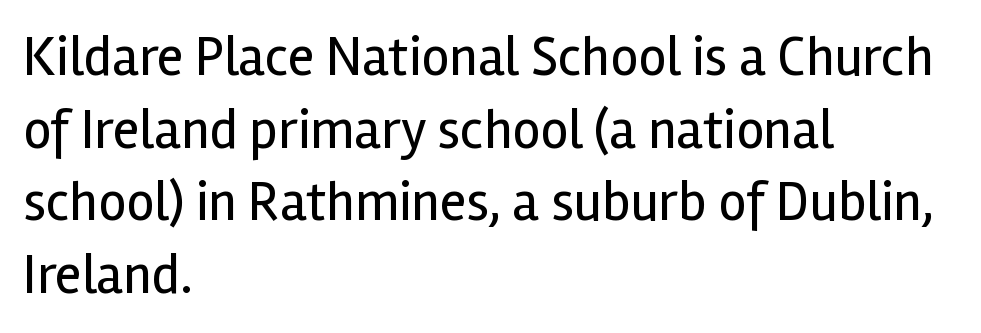
Vertically, the passage feels balanced, rows spaced as you'd expect. The letters carry no serifs — their stems end cleanly without finishing strokes. Character widths vary here, with narrow letters taking less room than wide ones. Underline: absent. This rendering leaves character spacing at its baseline value.
